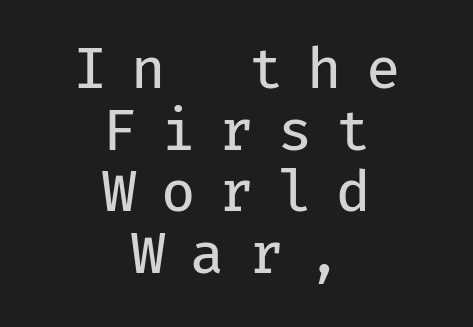
Style check: upright. A typesetter would call this monospace, since all characters share one set width. The block of text is dense from top to bottom, with scant space between rows. Check the space under the baseline: it is left empty.
